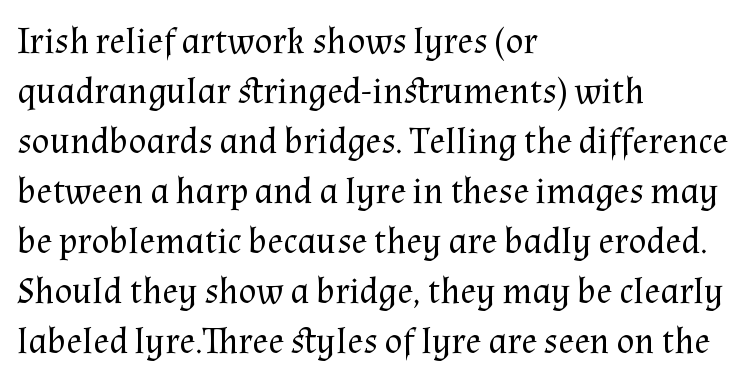
{"italic": "no", "bold": "no", "weight": "regular", "width": "normal", "stroke_contrast": "medium", "x_height": "medium", "monospaced": "no", "underline": "no", "align": "left", "line_spacing": "normal", "line_spacing_ratio": 1.35, "letter_spacing": "normal", "letter_spacing_em": 0.0, "glyph_px": 37}
